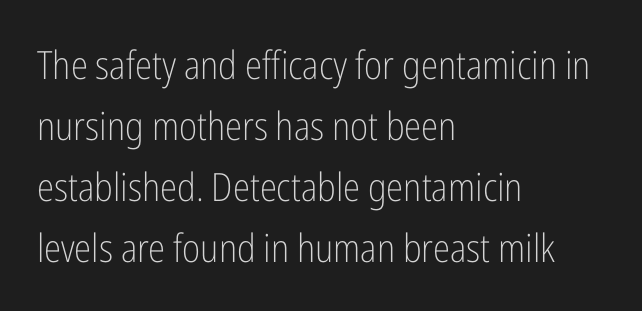
{"serif": "no", "italic": "no", "bold": "no", "weight": "light", "width": "condensed", "stroke_contrast": "low", "x_height": "medium", "monospaced": "no", "underline": "no", "align": "left", "line_spacing": "normal", "line_spacing_ratio": 1.56, "letter_spacing": "normal", "letter_spacing_em": 0.0, "glyph_px": 39}
